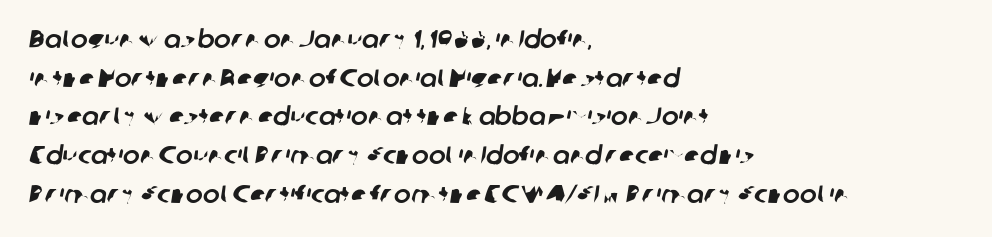
{"underline": "no", "align": "left", "line_spacing": "normal", "line_spacing_ratio": 1.55, "letter_spacing": "normal", "letter_spacing_em": 0.0, "glyph_px": 25}
